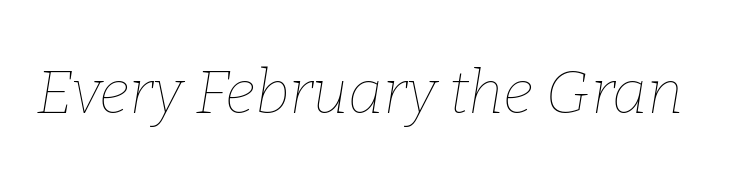
A light-to-regular cut is what we see here. Glyph-to-glyph distance matches everyday printed text. Check the space under the baseline: it is left empty. The face used here is proportionally spaced, like ordinary book or web type. The typography opts for an oblique posture over an upright one.
